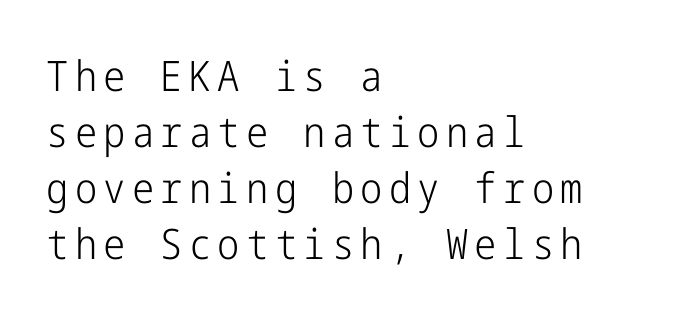
The image shows 42 px light, condensed sans-serif type, upright; set left-aligned, normal line spacing (1.33x), not underlined; low stroke contrast and a medium x-height.
